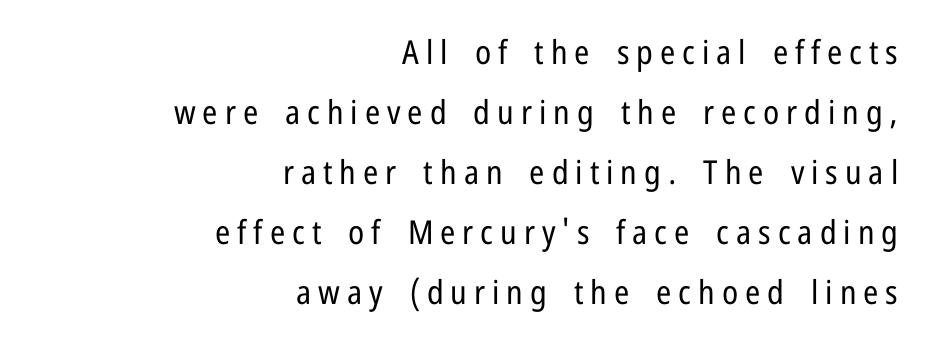
Q: Is the text bold? A: No.
Q: Is the text italic (slanted)? A: No, it is upright.
Q: Is the typeface a serif or a sans-serif typeface? A: Sans-serif.
Q: Is the text underlined? A: No.
Q: How is the paragraph aligned? A: Right-aligned.
Q: Is the spacing between letters normal or unusually wide? A: Unusually wide.
Q: Width (condensed, normal, or wide)? A: Condensed.
Q: Stroke contrast? A: Low.
Q: x-height? A: Medium.
Q: Monospaced? A: No.
